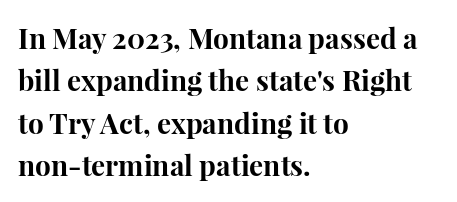
{"serif": "yes", "italic": "no", "bold": "yes", "weight": "bold", "width": "normal", "stroke_contrast": "high", "x_height": "medium", "monospaced": "no", "underline": "no", "align": "left", "line_spacing": "normal", "line_spacing_ratio": 1.51, "letter_spacing": "normal", "letter_spacing_em": 0.0, "glyph_px": 28}
